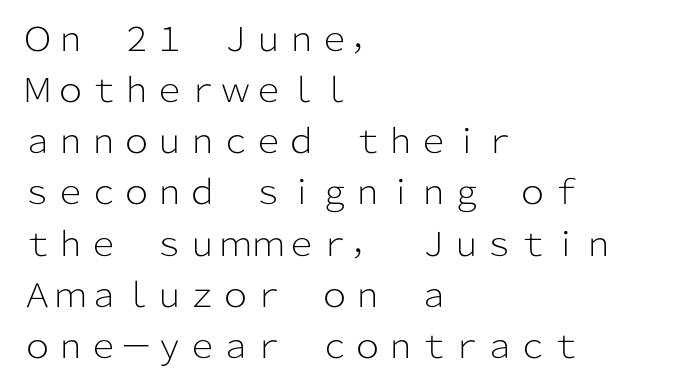
Each letter keeps its own natural width here, so spacing adapts to shape. Horizontally, the lines are justified to the leading edge only. The type sits square on the baseline with zero lean. Glance below the letters and you will spot only blank space.
